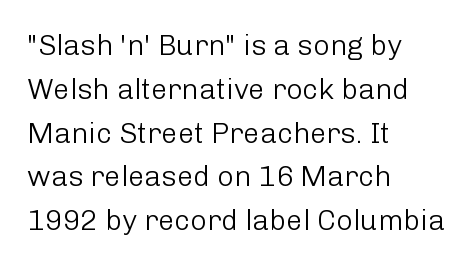
{"serif": "no", "italic": "no", "bold": "no", "weight": "light", "width": "normal", "stroke_contrast": "low", "x_height": "medium", "monospaced": "no", "underline": "no", "align": "left", "line_spacing": "normal", "line_spacing_ratio": 1.51, "letter_spacing": "normal", "letter_spacing_em": 0.0, "glyph_px": 29}
